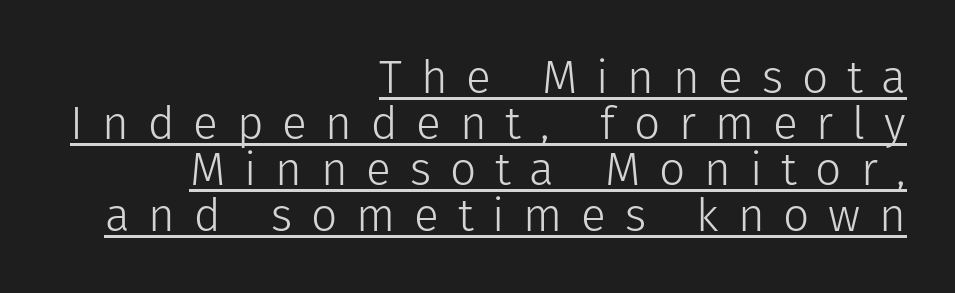
The ragged edge is on the left, which tells us the setting is flush right. Vertical spacing — tight. Characters follow at a spacing far wider than the type designer built in. Designer's note — italics off, roman on.
